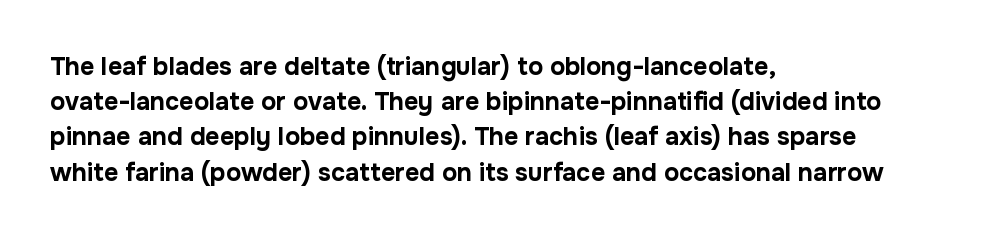
{"italic": "no", "bold": "yes", "underline": "no", "align": "left", "line_spacing": "normal", "line_spacing_ratio": 1.41, "letter_spacing": "normal", "letter_spacing_em": 0.0, "glyph_px": 25}
